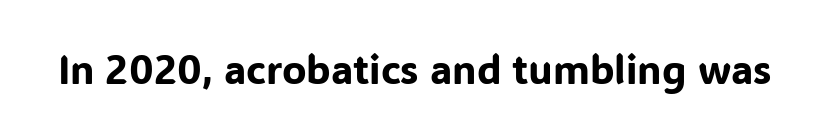
Q: Is the text italic (slanted)? A: No, it is upright.
Q: Is the typeface a serif or a sans-serif typeface? A: Sans-serif.
Q: Is the text underlined? A: No.
Q: Is the spacing between letters normal or unusually wide? A: Normal.
Q: Width (condensed, normal, or wide)? A: Normal.
Q: Stroke contrast? A: Low.
Q: x-height? A: Medium.
Q: Monospaced? A: No.
